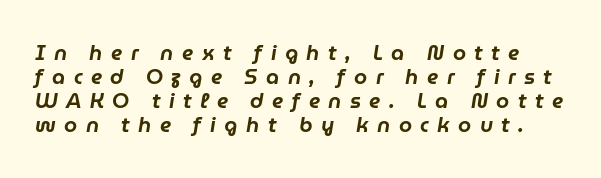
Q: Is the text italic (slanted)? A: Yes, it leans right by about 9 degrees.
Q: Is the text underlined? A: No.
Q: Is the spacing between letters normal or unusually wide? A: Unusually wide.
Q: Is the spacing between lines tight, normal or loose? A: Tight.
